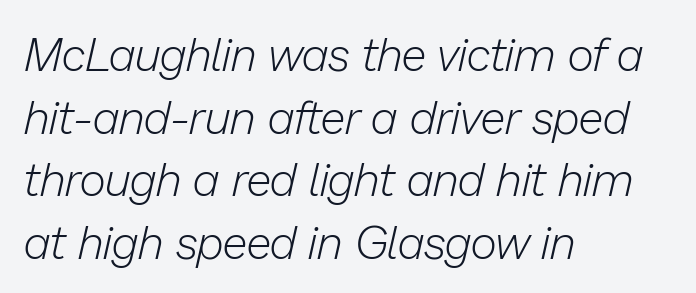
The font is comparable to plain body text, perhaps lighter. Unmarked baselines from the first word to the last. The passage shown is typed in a proportional face where columns would drift. The gaps between neighbouring characters are ordinary and unremarkable.
